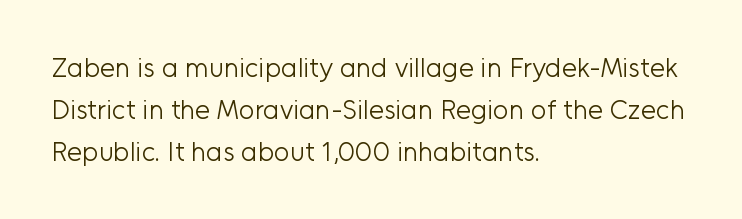
Anything drawn beneath the words? Only blank space. Each word holds together tightly as a unit, with standard inter-letter gaps. Each stroke keeps to a modest, everyday thickness or less. Normally led — the rows are evenly, conventionally spaced. In CSS terms this would be text-align: left. Does the lettering tilt? It doesn't — this is upright.
